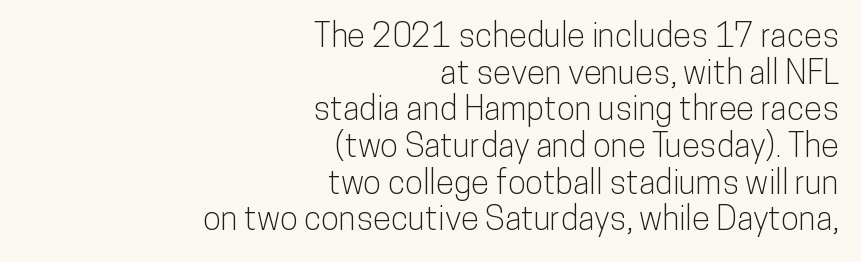
The image shows 33 px condensed sans-serif type, upright; set right-aligned, tight line spacing (1.11x), normal letter spacing, not underlined; low stroke contrast and a medium x-height.
